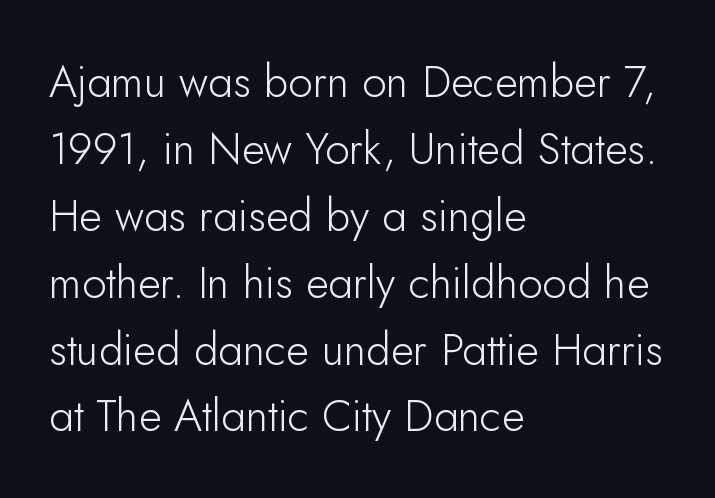
The image shows 44 px light sans-serif type, upright; set left-aligned, normal line spacing (1.52x), normal letter spacing, not underlined; low stroke contrast and a small x-height.
